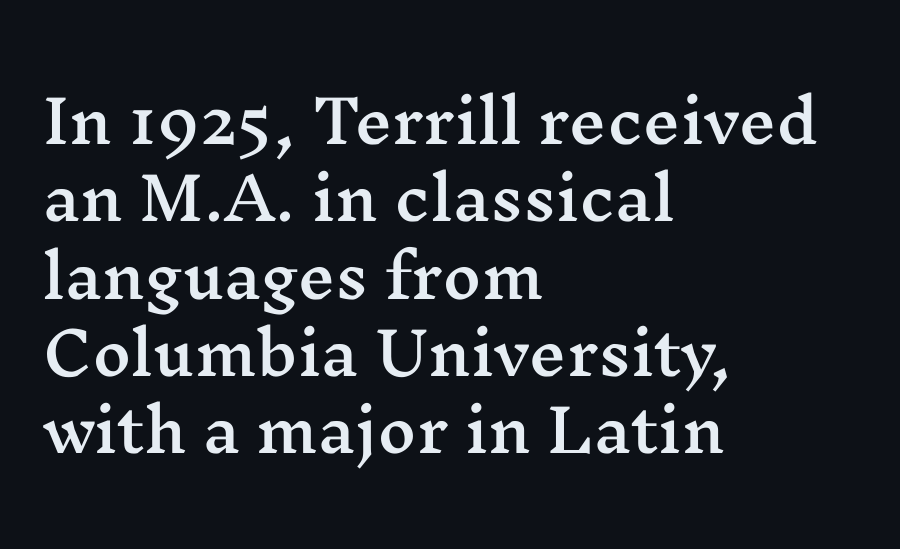
{"serif": "yes", "italic": "no", "width": "wide", "stroke_contrast": "medium", "x_height": "medium", "monospaced": "no", "underline": "no", "align": "left", "line_spacing": "normal", "line_spacing_ratio": 1.31, "letter_spacing": "normal", "letter_spacing_em": 0.0, "glyph_px": 59}
